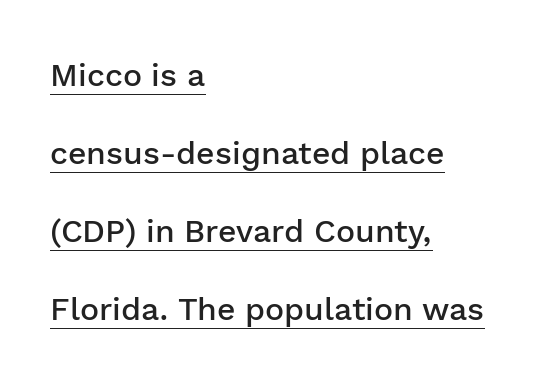
The string is rendered with underlining switched on. Do the characters align in a grid? No, the font is proportional. Honestly, the letter spacing is just normal — you wouldn't notice it. No feet cap the strokes, marking this as sans-serif type.
